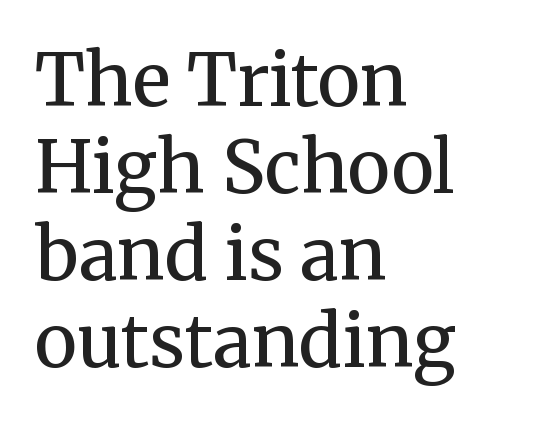
{"serif": "yes", "italic": "no", "bold": "no", "weight": "regular", "width": "normal", "stroke_contrast": "medium", "x_height": "medium", "monospaced": "no", "underline": "no", "align": "left", "line_spacing_ratio": 1.21, "letter_spacing": "normal", "letter_spacing_em": 0.0, "glyph_px": 72}
